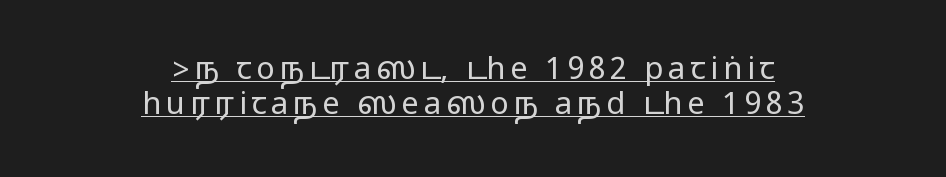
The text block is weighted toward neither margin, spreading evenly from the middle. The rendered words wear a rule along their underside. Horizontal bands of white between lines are thin slivers. The typography opts for an upright posture over an oblique one. Each letter's strokes conclude bluntly, with no projecting serifs.
